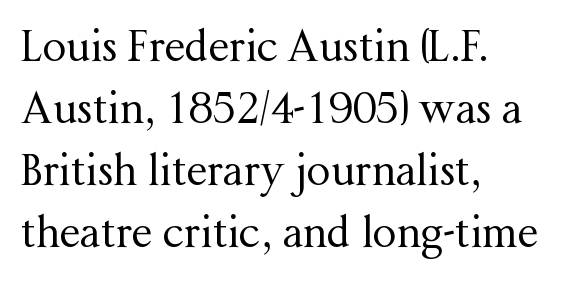
The image shows 42 px regular-weight serif type, upright; set left-aligned, normal line spacing (1.48x), normal letter spacing, not underlined; medium stroke contrast and a medium x-height.
